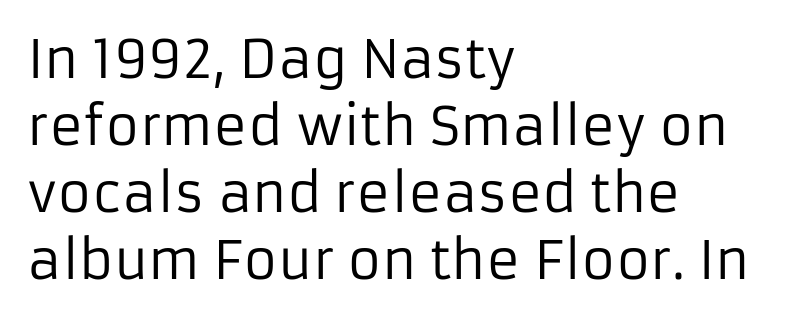
The image shows 52 px regular-weight sans-serif type, upright; set left-aligned, normal line spacing (1.29x), normal letter spacing, not underlined; low stroke contrast and a medium x-height.
